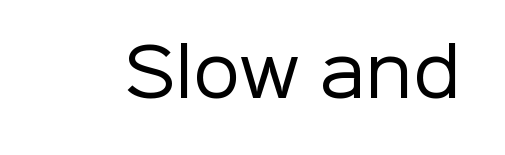
The image shows 66 px regular-weight sans-serif type, upright; set normal letter spacing, not underlined; low stroke contrast and a medium x-height.
